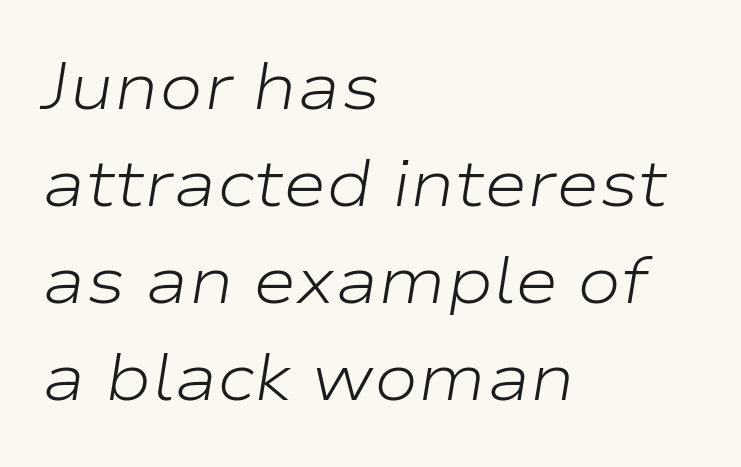
The image shows 66 px light, wide type, italic (leaning right); set left-aligned, normal line spacing (1.47x), normal letter spacing, not underlined; low stroke contrast and a medium x-height.
